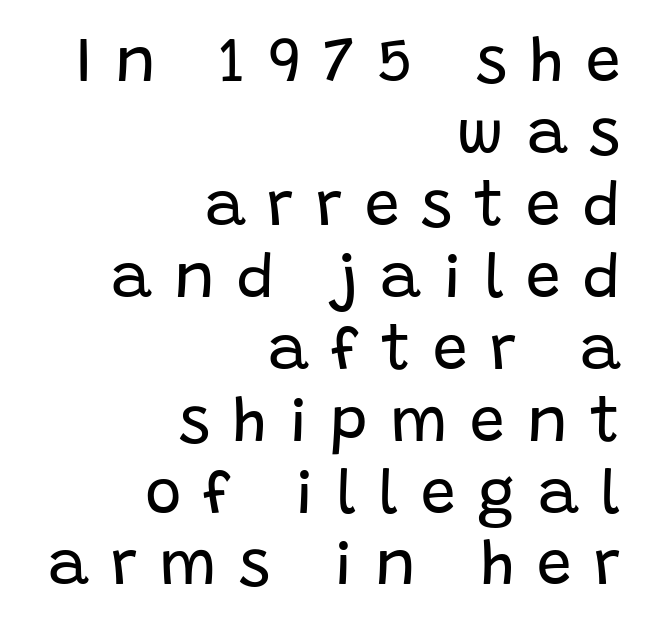
{"serif": "no", "italic": "no", "bold": "no", "weight": "regular", "width": "normal", "stroke_contrast": "low", "x_height": "large", "monospaced": "no", "underline": "no", "align": "right", "line_spacing_ratio": 1.16, "letter_spacing": "wide", "letter_spacing_em": 0.36, "glyph_px": 62}
